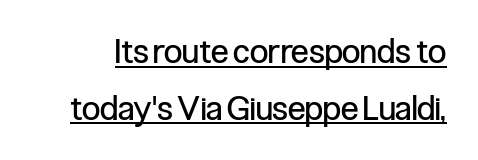
The image shows 33 px regular-weight, condensed sans-serif type, upright; set line spacing 1.72x, normal letter spacing, underlined; low stroke contrast and a medium x-height.
